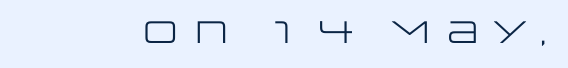
The image shows 31 px regular-weight, wide sans-serif type, upright; set not underlined; low stroke contrast and a large x-height.
